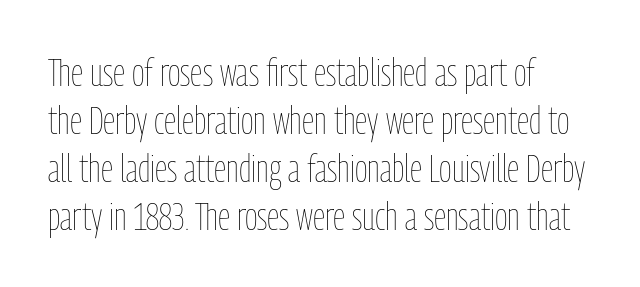
{"italic": "no", "bold": "no", "weight": "thin", "width": "condensed", "stroke_contrast": "low", "x_height": "medium", "monospaced": "no", "underline": "no", "align": "left", "line_spacing_ratio": 1.23, "letter_spacing": "normal", "letter_spacing_em": 0.0, "glyph_px": 39}
